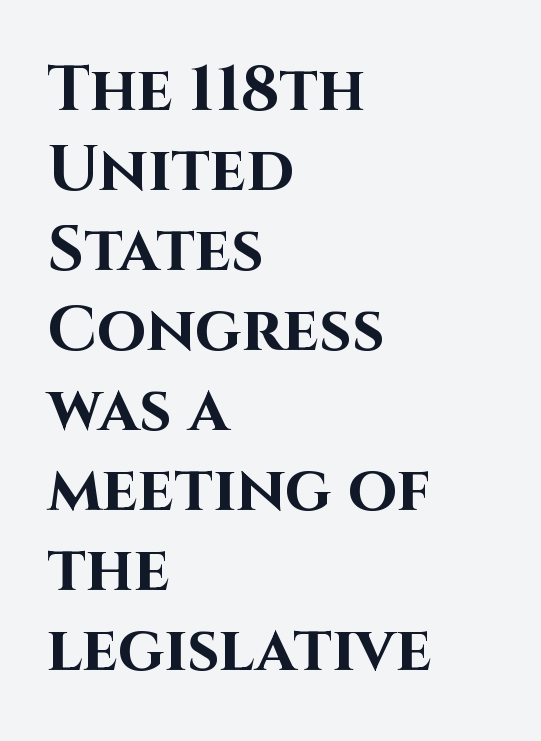
{"serif": "no", "italic": "no", "bold": "yes", "weight": "bold", "width": "normal", "stroke_contrast": "high", "x_height": "large", "monospaced": "no", "underline": "no", "align": "left", "line_spacing": "normal", "line_spacing_ratio": 1.25, "letter_spacing": "normal", "letter_spacing_em": 0.0, "glyph_px": 64}
